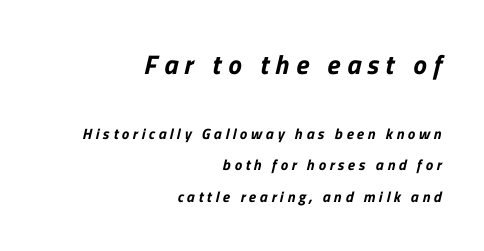
Q: Is the text underlined? A: No.
Q: How is the paragraph aligned? A: Right-aligned.
Q: Is the spacing between letters normal or unusually wide? A: Unusually wide.
Q: Is the spacing between lines tight, normal or loose? A: Loose.
Q: Which block of text is set in a larger size, the first (top) or the second (bottom)? A: The first (top) one.
